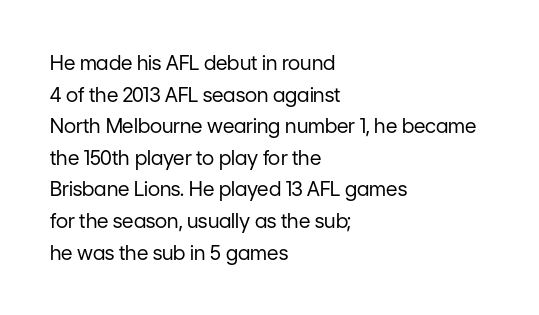
Q: Is the text bold? A: No.
Q: Is the text italic (slanted)? A: No, it is upright.
Q: Is the text underlined? A: No.
Q: How is the paragraph aligned? A: Left-aligned.
Q: Is the spacing between letters normal or unusually wide? A: Normal.
Q: Is the spacing between lines tight, normal or loose? A: Normal.
